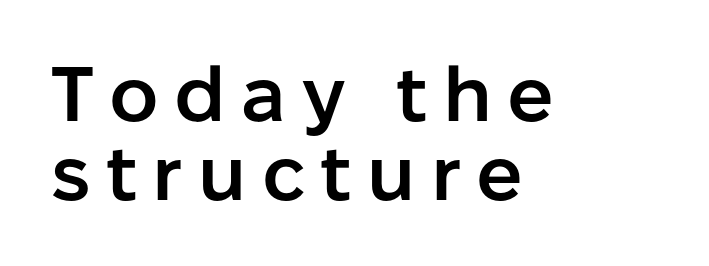
The image shows 77 px semibold sans-serif type, upright; set left-aligned, tight line spacing (1.02x), unusually wide letter spacing (+0.2 em), not underlined; low stroke contrast and a medium x-height.
